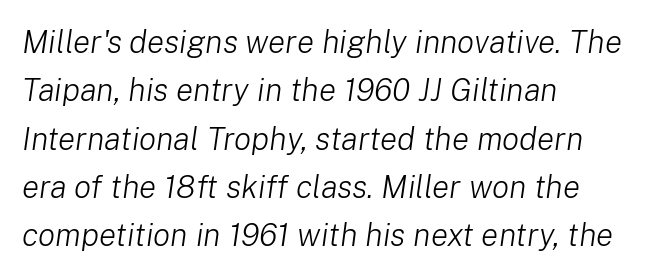
Q: Is the text bold? A: No.
Q: Is the text italic (slanted)? A: Yes, it leans right by about 8 degrees.
Q: Is the text underlined? A: No.
Q: How is the paragraph aligned? A: Left-aligned.
Q: Is the spacing between letters normal or unusually wide? A: Normal.
Q: Is the spacing between lines tight, normal or loose? A: Normal.
Q: Width (condensed, normal, or wide)? A: Normal.
Q: Stroke contrast? A: Low.
Q: x-height? A: Medium.
Q: Monospaced? A: No.
